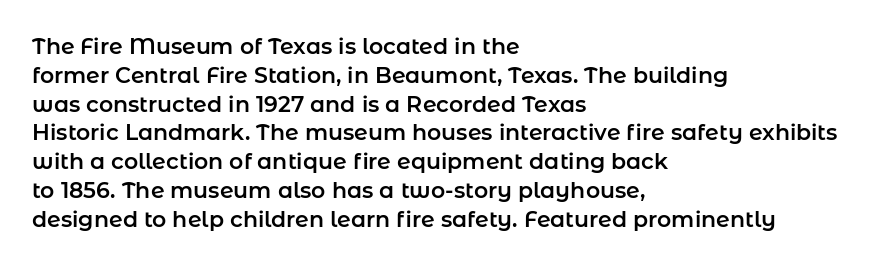
The image shows 22 px text type, upright; set left-aligned, normal line spacing (1.31x), normal letter spacing, not underlined.
